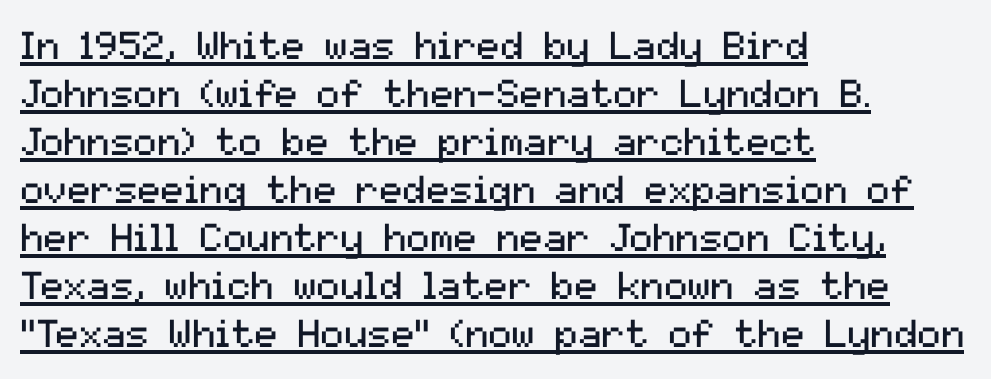
The image shows 39 px regular-weight sans-serif type, upright; set left-aligned, line spacing 1.23x, normal letter spacing, underlined; medium stroke contrast and a medium x-height.
